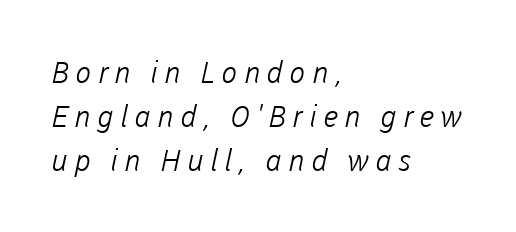
Q: Is the text bold? A: No.
Q: Is the typeface a serif or a sans-serif typeface? A: Sans-serif.
Q: Is the text underlined? A: No.
Q: How is the paragraph aligned? A: Left-aligned.
Q: Is the spacing between letters normal or unusually wide? A: Unusually wide.
Q: Is the spacing between lines tight, normal or loose? A: Normal.
Q: Width (condensed, normal, or wide)? A: Normal.
Q: Stroke contrast? A: Low.
Q: x-height? A: Medium.
Q: Monospaced? A: No.
